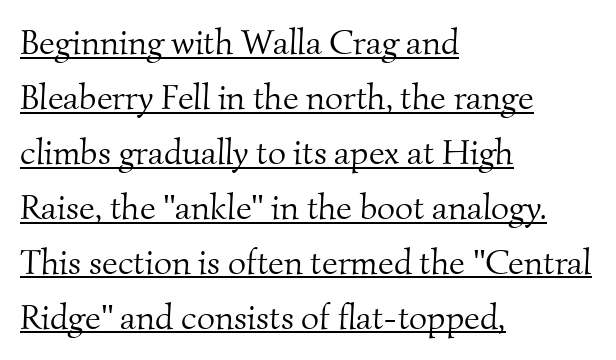
The image shows 35 px light serif type; set left-aligned, normal line spacing (1.57x), normal letter spacing, underlined; medium stroke contrast and a small x-height.
